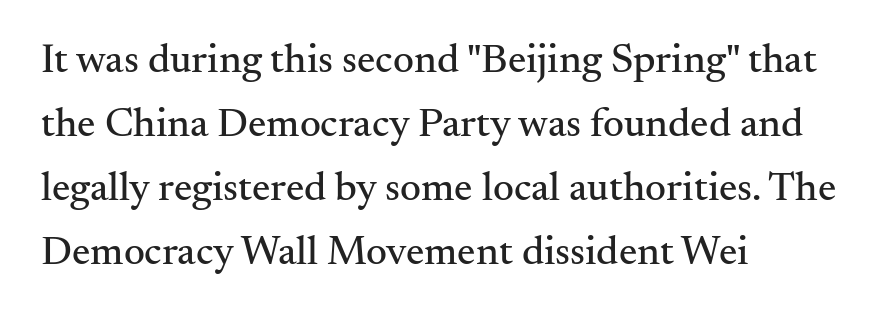
{"serif": "yes", "italic": "no", "width": "normal", "stroke_contrast": "medium", "x_height": "small", "monospaced": "no", "underline": "no", "align": "left", "line_spacing": "normal", "line_spacing_ratio": 1.56, "letter_spacing": "normal", "letter_spacing_em": 0.0, "glyph_px": 41}
